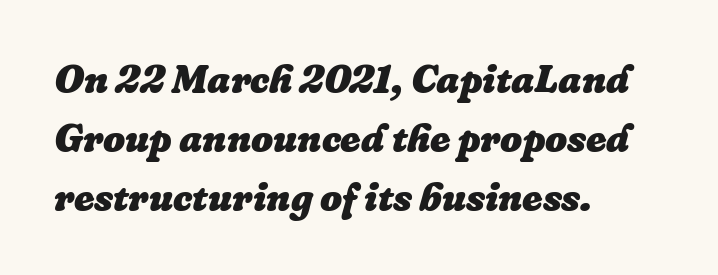
{"italic": "yes", "lean": "right", "slant_degrees": 16, "bold": "yes", "weight": "heavy", "width": "normal", "stroke_contrast": "low", "x_height": "medium", "monospaced": "no", "underline": "no", "align": "left", "line_spacing": "normal", "line_spacing_ratio": 1.51, "letter_spacing": "normal", "letter_spacing_em": 0.0, "glyph_px": 39}
